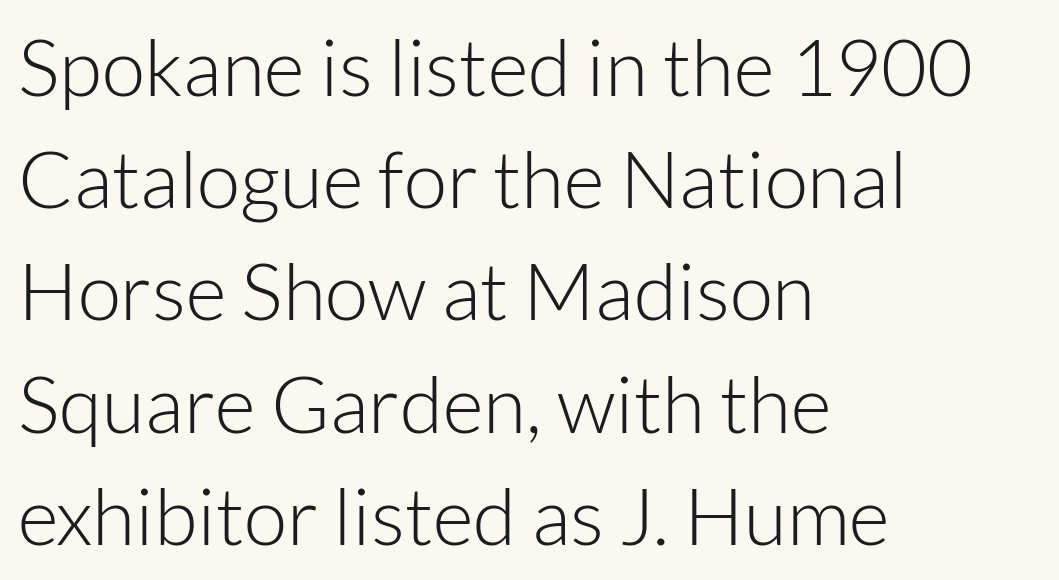
Q: Is the text bold? A: No.
Q: Is the text italic (slanted)? A: No, it is upright.
Q: Is the typeface a serif or a sans-serif typeface? A: Sans-serif.
Q: Is the text underlined? A: No.
Q: How is the paragraph aligned? A: Left-aligned.
Q: Is the spacing between letters normal or unusually wide? A: Normal.
Q: Is the spacing between lines tight, normal or loose? A: Normal.
Q: Width (condensed, normal, or wide)? A: Normal.
Q: Stroke contrast? A: Low.
Q: x-height? A: Medium.
Q: Monospaced? A: No.
